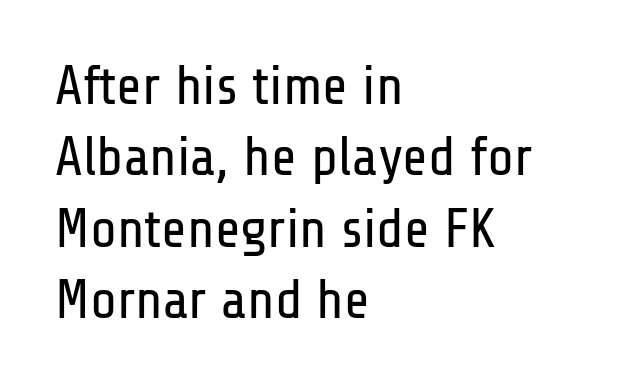
The image shows 55 px regular-weight, condensed sans-serif type, upright; set left-aligned, normal line spacing (1.3x), normal letter spacing, not underlined; low stroke contrast and a medium x-height.
